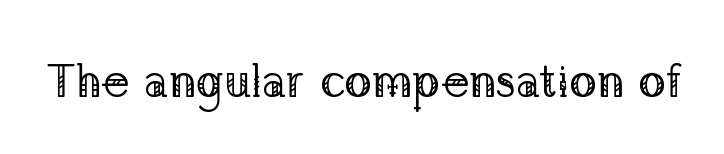
Q: Is the text bold? A: No.
Q: Is the text italic (slanted)? A: No, it is upright.
Q: Is the typeface a serif or a sans-serif typeface? A: Serif.
Q: Is the text underlined? A: No.
Q: Is the spacing between letters normal or unusually wide? A: Normal.
Q: Width (condensed, normal, or wide)? A: Normal.
Q: Stroke contrast? A: Low.
Q: x-height? A: Medium.
Q: Monospaced? A: No.
